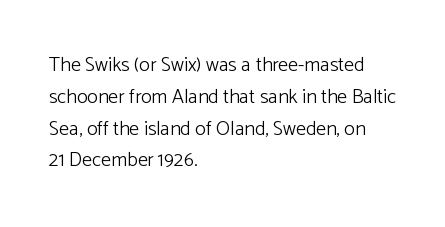
Q: Is the text bold? A: No.
Q: Is the text italic (slanted)? A: No, it is upright.
Q: Is the text underlined? A: No.
Q: How is the paragraph aligned? A: Left-aligned.
Q: Is the spacing between letters normal or unusually wide? A: Normal.
Q: Is the spacing between lines tight, normal or loose? A: Normal.
